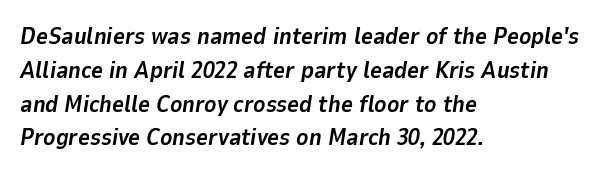
The image shows 23 px bold type, italic (leaning right); set left-aligned, normal line spacing (1.47x), normal letter spacing, not underlined.
